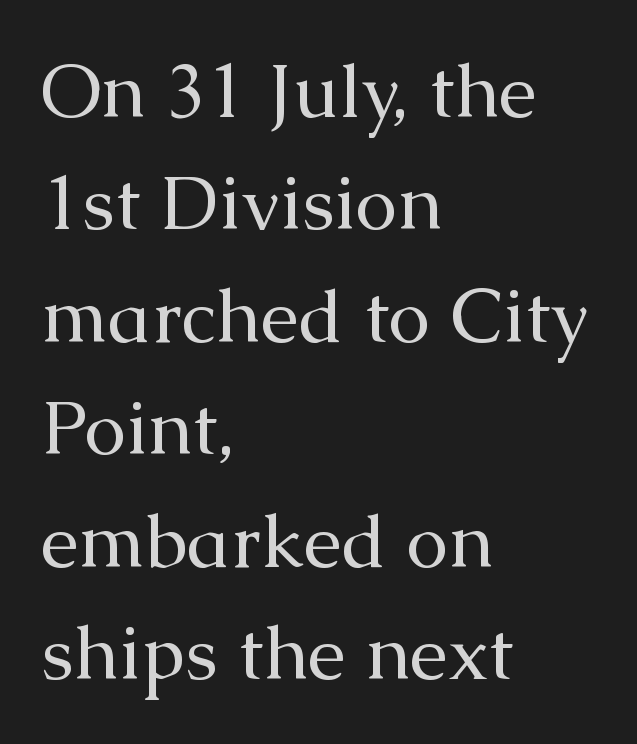
The image shows 76 px regular-weight serif type, upright; set left-aligned, normal line spacing (1.48x), normal letter spacing, not underlined; medium stroke contrast and a medium x-height.
